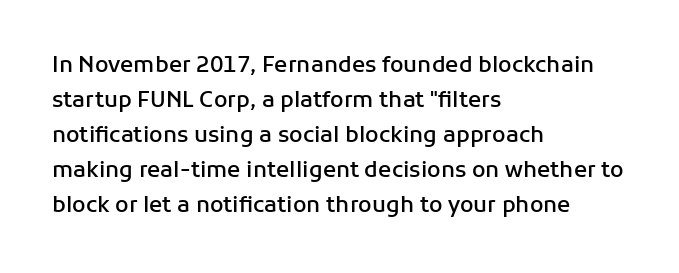
The image shows 22 px text type, upright; set left-aligned, normal line spacing (1.59x), normal letter spacing, not underlined.
